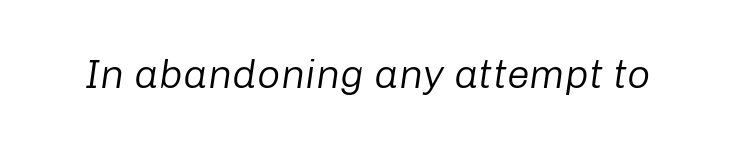
The image shows 41 px regular-weight type, italic (leaning right); set normal letter spacing, not underlined; low stroke contrast and a medium x-height.
